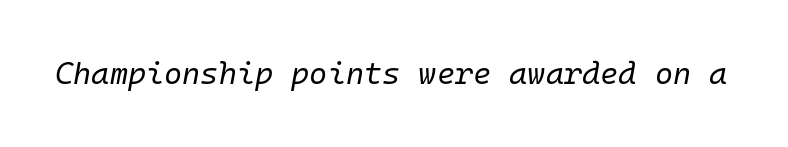
Q: Is the text bold? A: No.
Q: Is the text italic (slanted)? A: Yes, it leans right by about 10 degrees.
Q: Is the text underlined? A: No.
Q: Is the spacing between letters normal or unusually wide? A: Normal.
Q: Width (condensed, normal, or wide)? A: Normal.
Q: Stroke contrast? A: Low.
Q: x-height? A: Medium.
Q: Monospaced? A: Yes.
